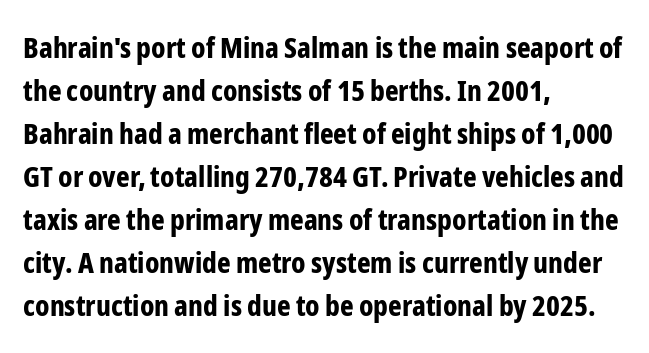
The image shows 29 px bold, condensed sans-serif type, upright; set left-aligned, normal line spacing (1.48x), normal letter spacing, not underlined; low stroke contrast and a medium x-height.
